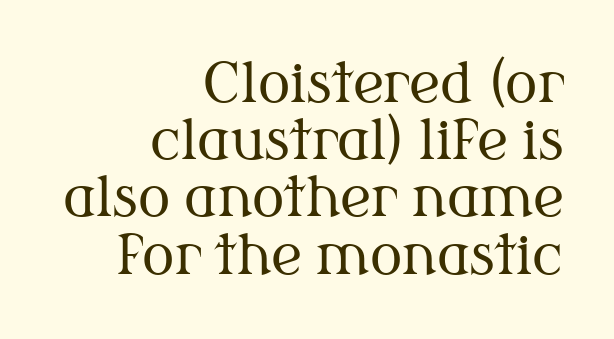
Nobody drew a line under any word here. The typeface has the unassuming heft of standard copy or less. Every stem runs plumb, perpendicular to the baseline. Alignment: flush right.
